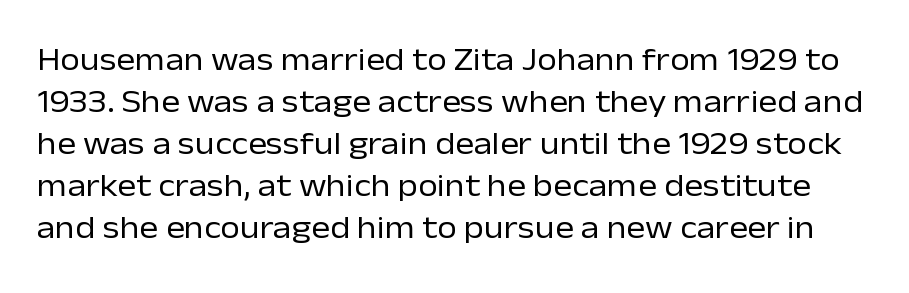
Compared with typical paragraphs, the rows here are spaced about the same. The strip under each line holds only bare page. You could call the tracking neutral — neither tight nor loose. The letters stand straight up with perfectly vertical stems. The passage shown is typeset with a sans-serif family.
